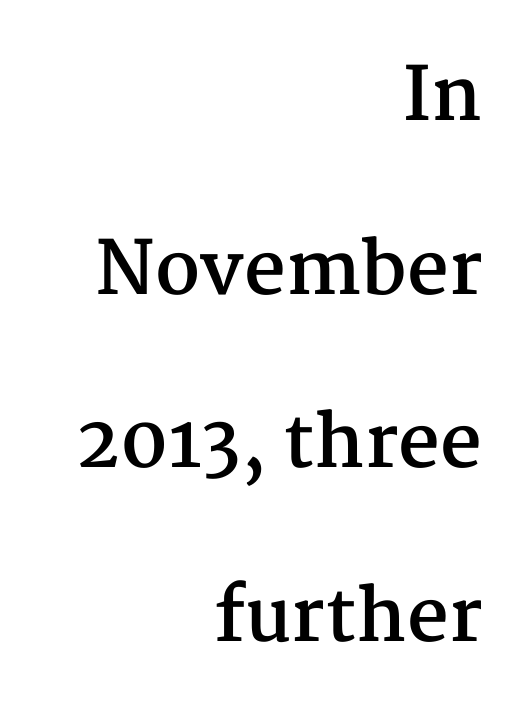
{"serif": "yes", "italic": "no", "bold": "yes", "weight": "semibold", "width": "normal", "stroke_contrast": "medium", "x_height": "medium", "monospaced": "no", "underline": "no", "align": "right", "line_spacing": "loose", "line_spacing_ratio": 2.38, "letter_spacing": "normal", "letter_spacing_em": 0.0, "glyph_px": 73}
